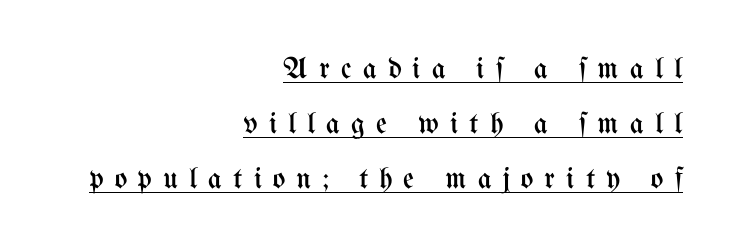
Q: Is the text bold? A: No.
Q: Is the text italic (slanted)? A: No, it is upright.
Q: Is the text underlined? A: Yes.
Q: How is the paragraph aligned? A: Right-aligned.
Q: Is the spacing between letters normal or unusually wide? A: Unusually wide.
Q: Width (condensed, normal, or wide)? A: Condensed.
Q: Stroke contrast? A: Medium.
Q: x-height? A: Medium.
Q: Monospaced? A: No.
